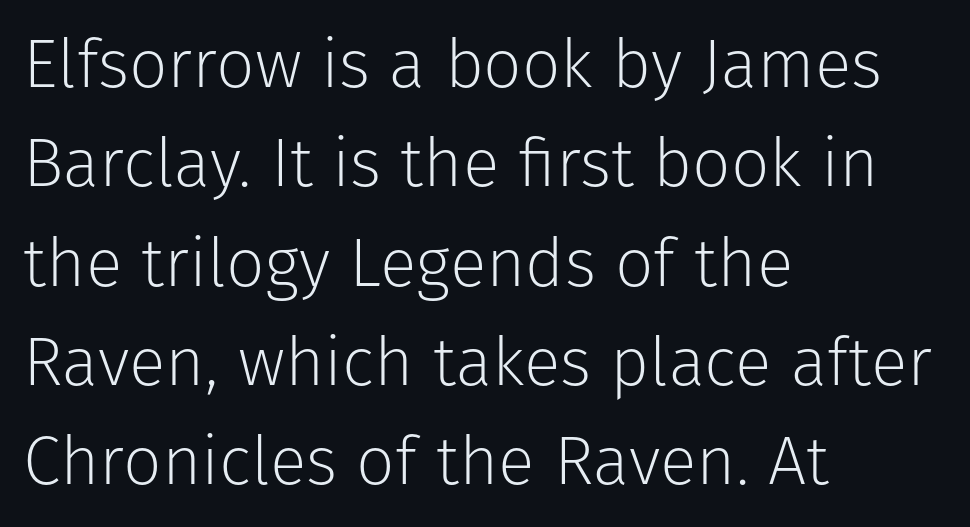
The passage shown has conventional tracking throughout. Is there any slant? The stems are plumb. Rule under the text: the space is simply empty. All the whitespace from short lines collects on the right.
